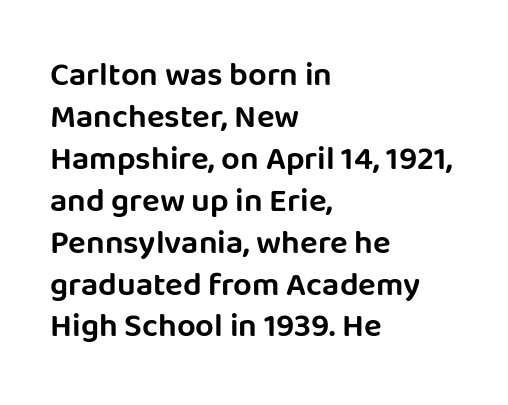
{"serif": "no", "italic": "no", "width": "normal", "stroke_contrast": "low", "x_height": "large", "monospaced": "no", "underline": "no", "align": "left", "line_spacing": "normal", "line_spacing_ratio": 1.27, "letter_spacing": "normal", "letter_spacing_em": 0.0, "glyph_px": 33}
